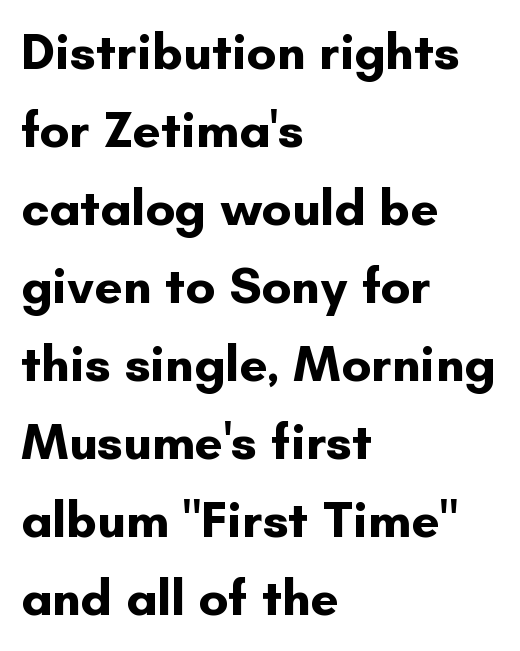
{"serif": "no", "italic": "no", "bold": "yes", "weight": "bold", "width": "normal", "stroke_contrast": "low", "x_height": "small", "monospaced": "no", "underline": "no", "align": "left", "line_spacing": "normal", "line_spacing_ratio": 1.53, "letter_spacing": "normal", "letter_spacing_em": 0.0, "glyph_px": 51}
